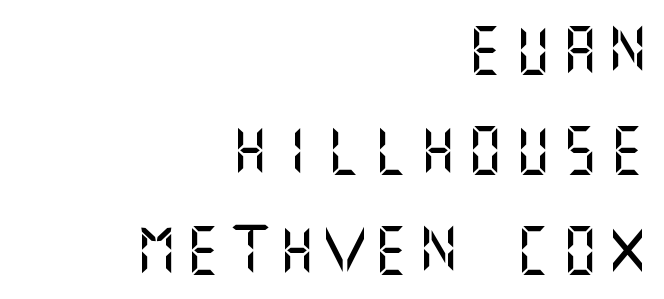
The image shows 48 px sans-serif type, upright; set right-aligned, loose line spacing (2.08x), not underlined; medium stroke contrast and a large x-height.
